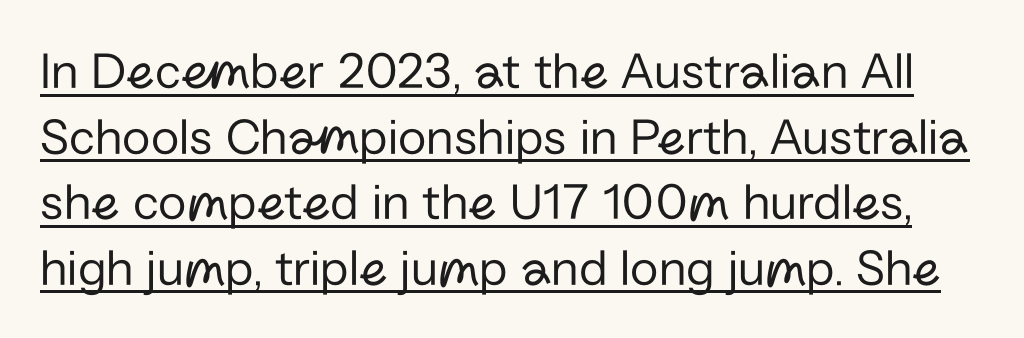
{"serif": "no", "italic": "no", "bold": "no", "weight": "regular", "width": "normal", "stroke_contrast": "low", "x_height": "medium", "monospaced": "no", "underline": "yes", "line_spacing": "normal", "line_spacing_ratio": 1.26, "letter_spacing": "normal", "letter_spacing_em": 0.0, "glyph_px": 52}
